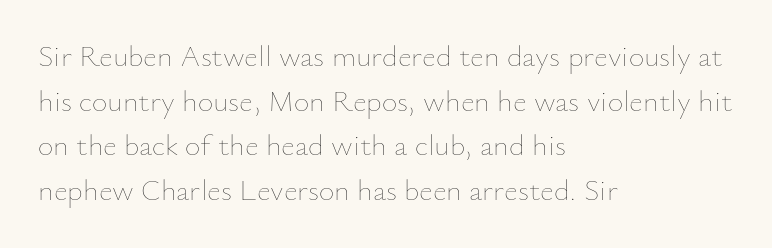
{"italic": "no", "bold": "no", "weight": "thin", "width": "normal", "stroke_contrast": "low", "x_height": "small", "monospaced": "no", "underline": "no", "align": "left", "line_spacing": "normal", "line_spacing_ratio": 1.49, "letter_spacing": "normal", "letter_spacing_em": 0.0, "glyph_px": 30}
